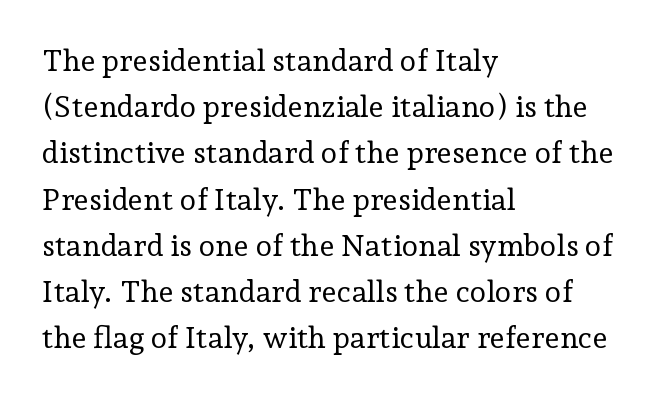
Reading down the column, the eye jumps a familiar distance to each next line. Vertical strokes here are truly vertical. Vertical stems look standard width or narrower in stroke. Notice how the passage keeps a crisp vertical edge on the left only. The letters carry serifs — small finishing strokes at the ends of their stems. Short note: letters normally spaced.
